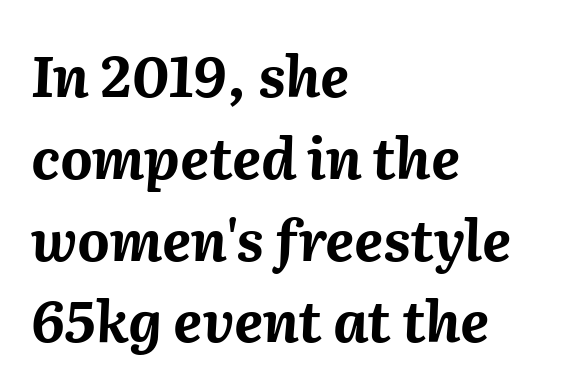
The image shows 56 px bold type, italic (leaning right); set left-aligned, normal line spacing (1.46x), normal letter spacing, not underlined; medium stroke contrast and a medium x-height.
